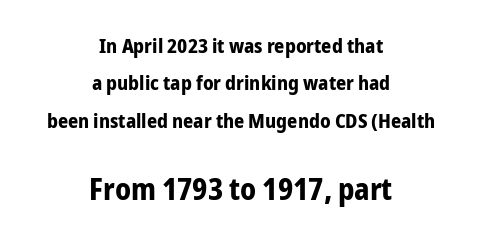
The image shows 30 px bold, condensed sans-serif type, upright; set centered, line spacing 1.87x, normal letter spacing, not underlined; the second (bottom) block is 1.5x larger; low stroke contrast and a medium x-height.
